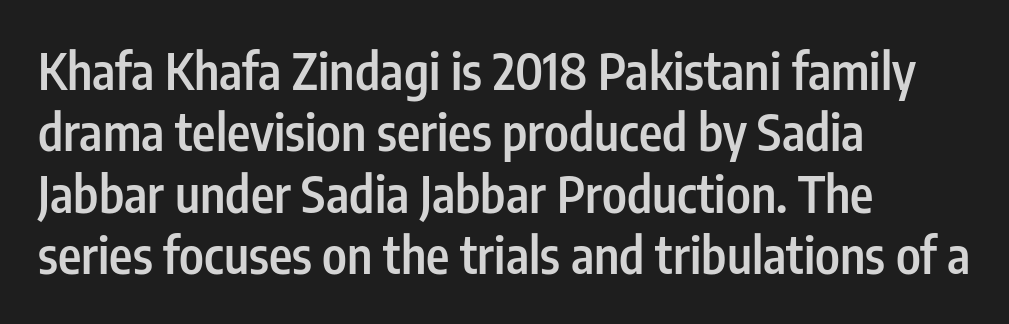
{"serif": "no", "italic": "no", "bold": "semi", "weight": "semibold", "width": "condensed", "stroke_contrast": "low", "x_height": "medium", "monospaced": "no", "underline": "no", "align": "left", "line_spacing_ratio": 1.23, "letter_spacing": "normal", "letter_spacing_em": 0.0, "glyph_px": 50}
